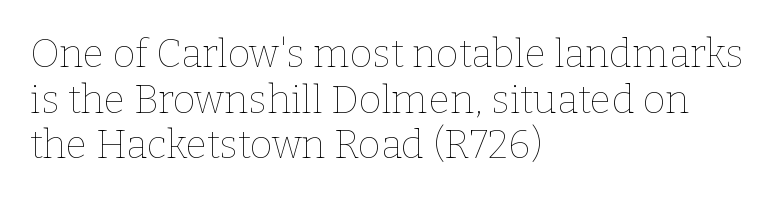
The image shows 39 px thin type, upright; set left-aligned, line spacing 1.17x, normal letter spacing, not underlined; low stroke contrast and a medium x-height.
